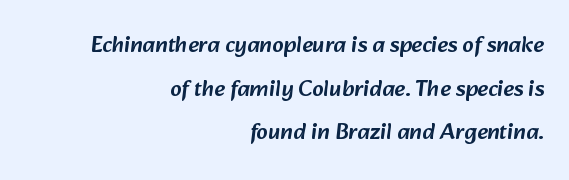
The image shows 23 px text type; set right-aligned, loose line spacing (1.9x), normal letter spacing, not underlined.
